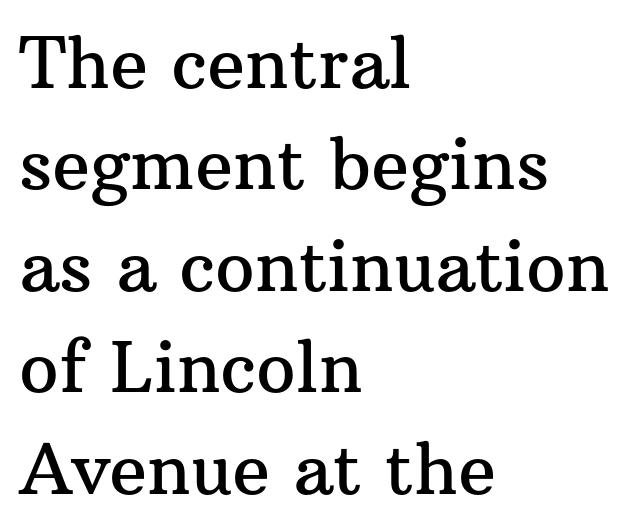
You can tell from the footed stems that serif type was used. Letter spacing: default. Evenly set lines give the paragraph a standard silhouette. Upright lettering throughout.
